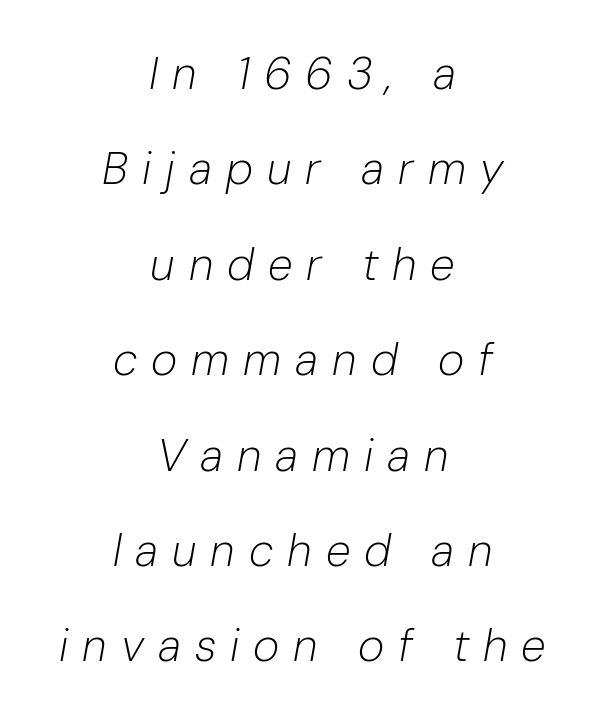
The image shows 45 px light type, italic (leaning right); set centered, loose line spacing (2.12x), unusually wide letter spacing (+0.31 em), not underlined; low stroke contrast and a medium x-height.
